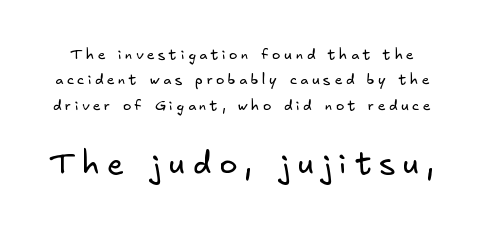
The image shows 30 px regular-weight sans-serif type; set line spacing 1.81x, unusually wide letter spacing (+0.26 em), not underlined; the second (bottom) block is 2.14x larger; low stroke contrast and a small x-height.
